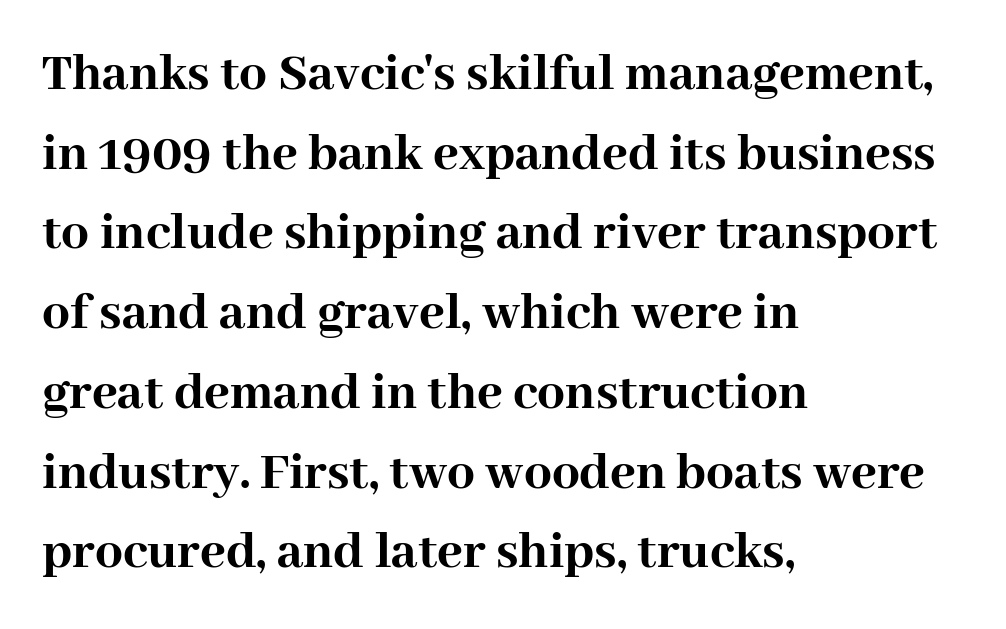
{"serif": "yes", "italic": "no", "bold": "yes", "weight": "semibold", "width": "normal", "stroke_contrast": "high", "x_height": "medium", "monospaced": "no", "underline": "no", "align": "left", "line_spacing": "normal", "line_spacing_ratio": 1.45, "letter_spacing": "normal", "letter_spacing_em": 0.0, "glyph_px": 55}
